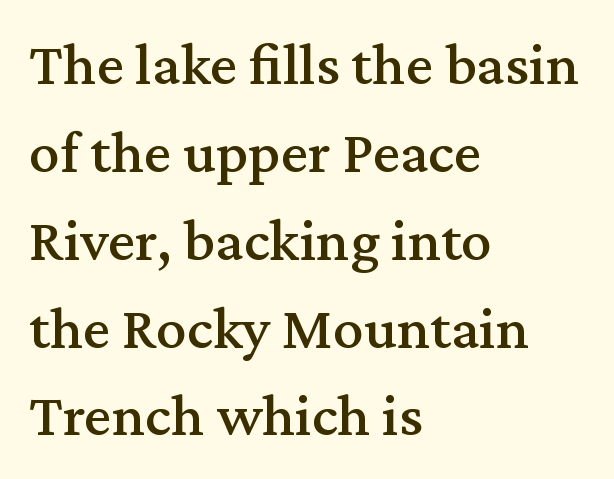
The image shows 61 px serif type, upright; set left-aligned, normal line spacing (1.44x), normal letter spacing, not underlined; medium stroke contrast and a medium x-height.
